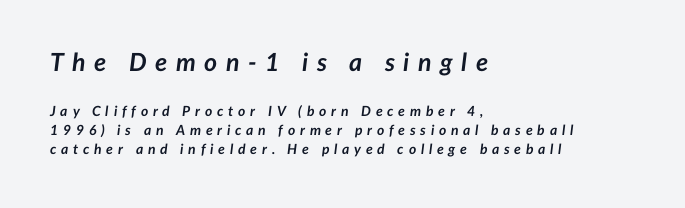
Q: Is the text bold? A: Yes.
Q: Is the text italic (slanted)? A: Yes, it leans right by about 7 degrees.
Q: Is the text underlined? A: No.
Q: How is the paragraph aligned? A: Left-aligned.
Q: Is the spacing between letters normal or unusually wide? A: Unusually wide.
Q: Is the spacing between lines tight, normal or loose? A: Normal.
Q: Which block of text is set in a larger size, the first (top) or the second (bottom)? A: The first (top) one.
